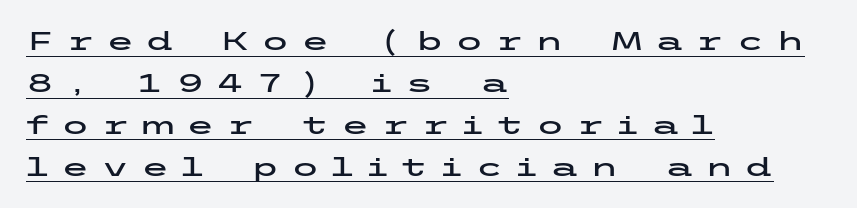
Q: Is the text italic (slanted)? A: No, it is upright.
Q: Is the text underlined? A: Yes.
Q: How is the paragraph aligned? A: Left-aligned.
Q: Is the spacing between letters normal or unusually wide? A: Unusually wide.
Q: Is the spacing between lines tight, normal or loose? A: Normal.
